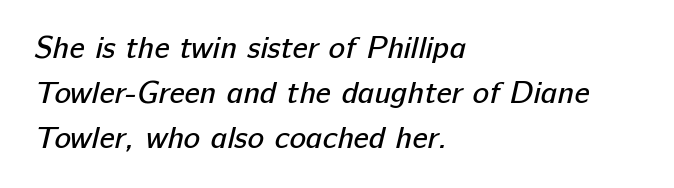
The image shows 31 px regular-weight sans-serif type; set left-aligned, normal line spacing (1.45x), normal letter spacing, not underlined; low stroke contrast and a medium x-height.
